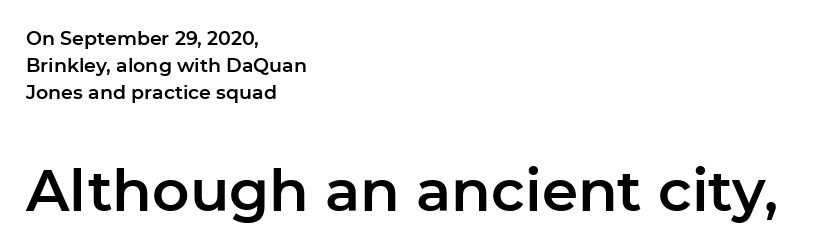
The image shows 58 px sans-serif type, upright; set left-aligned, normal line spacing (1.42x), normal letter spacing, not underlined; the second (bottom) block is 3.05x larger; low stroke contrast and a medium x-height.
